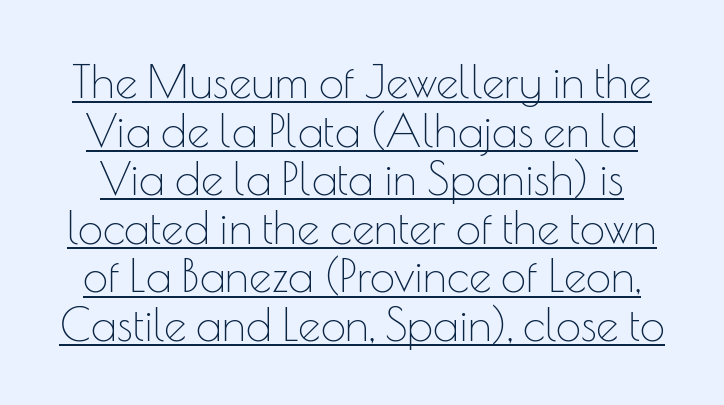
Observe the ordinary spacing: letters are neighbours, not strangers. The space between consecutive lines is stingy. The rendering uses natural spacing where letterforms have individual widths. Stroke thickness stays within the range of a standard reading face or lighter.
